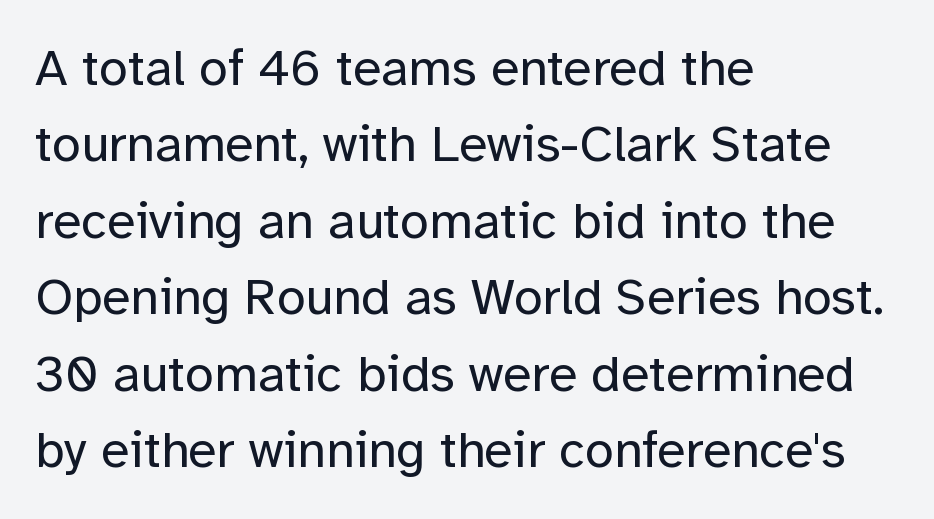
Q: Is the text bold? A: No.
Q: Is the text italic (slanted)? A: No, it is upright.
Q: Is the typeface a serif or a sans-serif typeface? A: Sans-serif.
Q: Is the text underlined? A: No.
Q: How is the paragraph aligned? A: Left-aligned.
Q: Is the spacing between letters normal or unusually wide? A: Normal.
Q: Is the spacing between lines tight, normal or loose? A: Normal.
Q: Width (condensed, normal, or wide)? A: Normal.
Q: Stroke contrast? A: Low.
Q: x-height? A: Medium.
Q: Monospaced? A: No.
